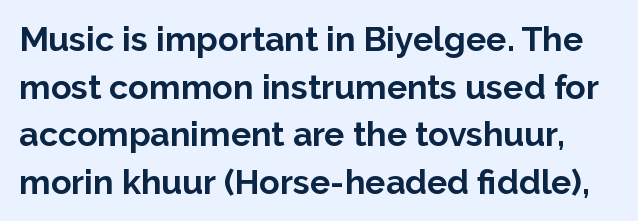
These lines carry a lot of weight — the face is fully bold. This sample uses an upright cut, with every glyph sitting square on the baseline. Vertically, the passage feels balanced, rows spaced as you'd expect. These lines are rendered in a variable-pitch font.
